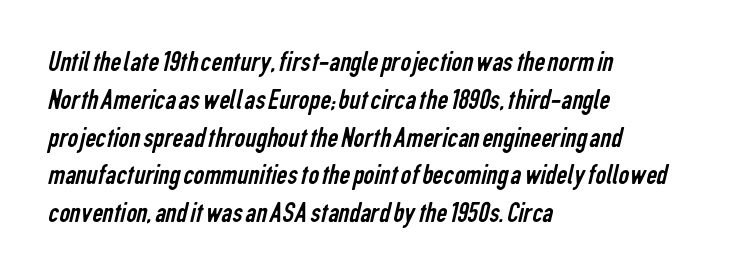
Q: Is the text bold? A: No.
Q: Is the typeface a serif or a sans-serif typeface? A: Sans-serif.
Q: Is the text underlined? A: No.
Q: How is the paragraph aligned? A: Left-aligned.
Q: Is the spacing between letters normal or unusually wide? A: Normal.
Q: Is the spacing between lines tight, normal or loose? A: Normal.
Q: Width (condensed, normal, or wide)? A: Condensed.
Q: Stroke contrast? A: Low.
Q: x-height? A: Medium.
Q: Monospaced? A: No.
